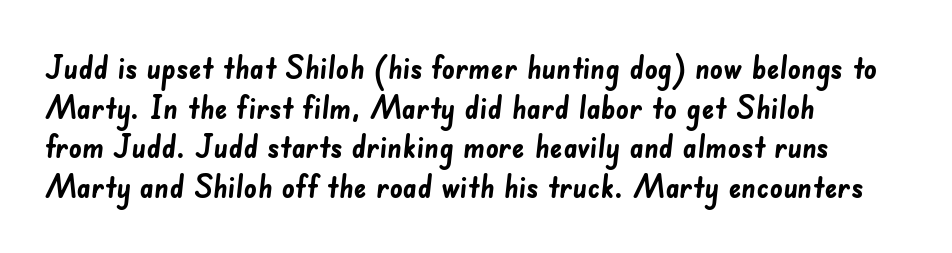
The image shows 32 px semibold sans-serif type; set left-aligned, line spacing 1.24x, normal letter spacing, not underlined; low stroke contrast and a small x-height.
